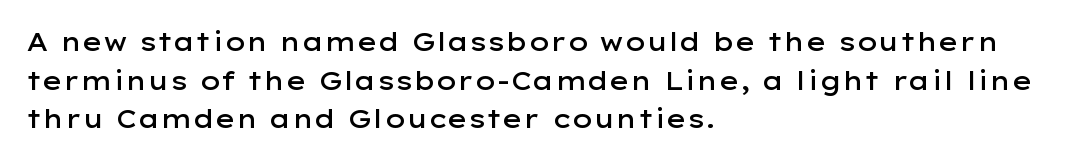
Q: Is the text bold? A: Semi-bold.
Q: Is the text italic (slanted)? A: No, it is upright.
Q: Is the text underlined? A: No.
Q: How is the paragraph aligned? A: Left-aligned.
Q: Is the spacing between letters normal or unusually wide? A: Normal.
Q: Is the spacing between lines tight, normal or loose? A: Normal.
